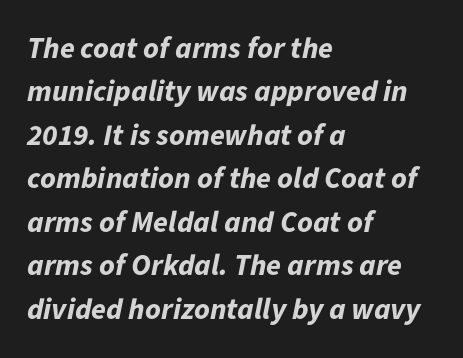
{"italic": "yes", "lean": "right", "slant_degrees": 11, "bold": "yes", "weight": "bold", "width": "normal", "stroke_contrast": "low", "x_height": "medium", "monospaced": "no", "underline": "no", "align": "left", "line_spacing": "normal", "line_spacing_ratio": 1.45, "letter_spacing": "normal", "letter_spacing_em": 0.0, "glyph_px": 30}
